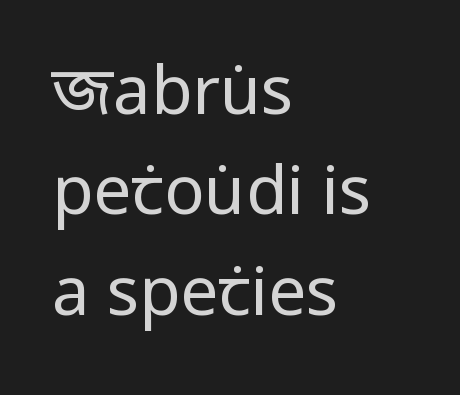
Q: Is the text bold? A: No.
Q: Is the text italic (slanted)? A: No, it is upright.
Q: Is the typeface a serif or a sans-serif typeface? A: Sans-serif.
Q: Is the text underlined? A: No.
Q: How is the paragraph aligned? A: Left-aligned.
Q: Is the spacing between letters normal or unusually wide? A: Normal.
Q: Is the spacing between lines tight, normal or loose? A: Normal.
Q: Width (condensed, normal, or wide)? A: Condensed.
Q: Stroke contrast? A: Low.
Q: x-height? A: Large.
Q: Monospaced? A: No.
